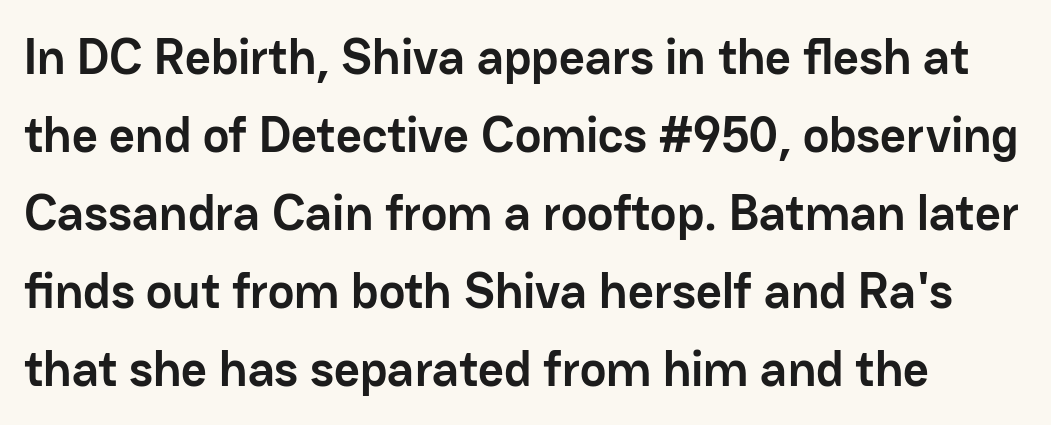
Q: Is the text bold? A: Yes.
Q: Is the text italic (slanted)? A: No, it is upright.
Q: Is the typeface a serif or a sans-serif typeface? A: Sans-serif.
Q: Is the text underlined? A: No.
Q: Is the spacing between letters normal or unusually wide? A: Normal.
Q: Is the spacing between lines tight, normal or loose? A: Normal.
Q: Width (condensed, normal, or wide)? A: Normal.
Q: Stroke contrast? A: Low.
Q: x-height? A: Medium.
Q: Monospaced? A: No.
